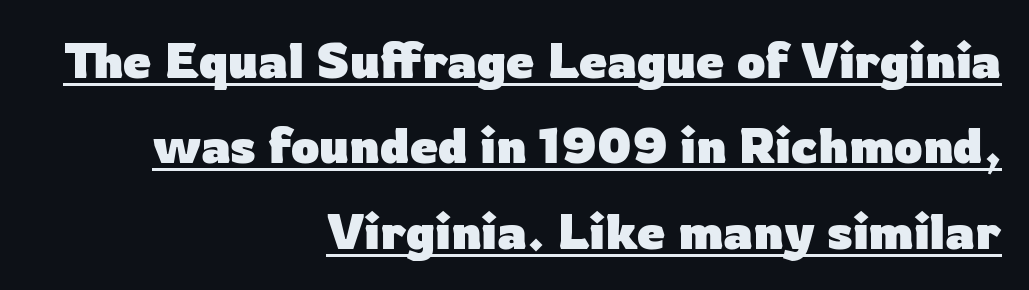
The image shows 50 px heavy sans-serif type, upright; set right-aligned, line spacing 1.71x, normal letter spacing, underlined; low stroke contrast and a medium x-height.
